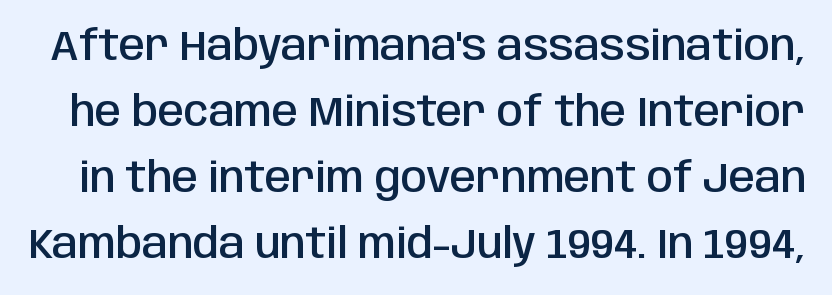
This sample keeps an unexceptional amount of space between lines. Ordinary non-slanted type is in use. Regarding serifs, this sample does without them. Typesetter's note: demi weight, one step under bold. How are the letters spaced? Ordinarily, with no added tracking. The passage shown is typed in a proportional face where columns would drift.
